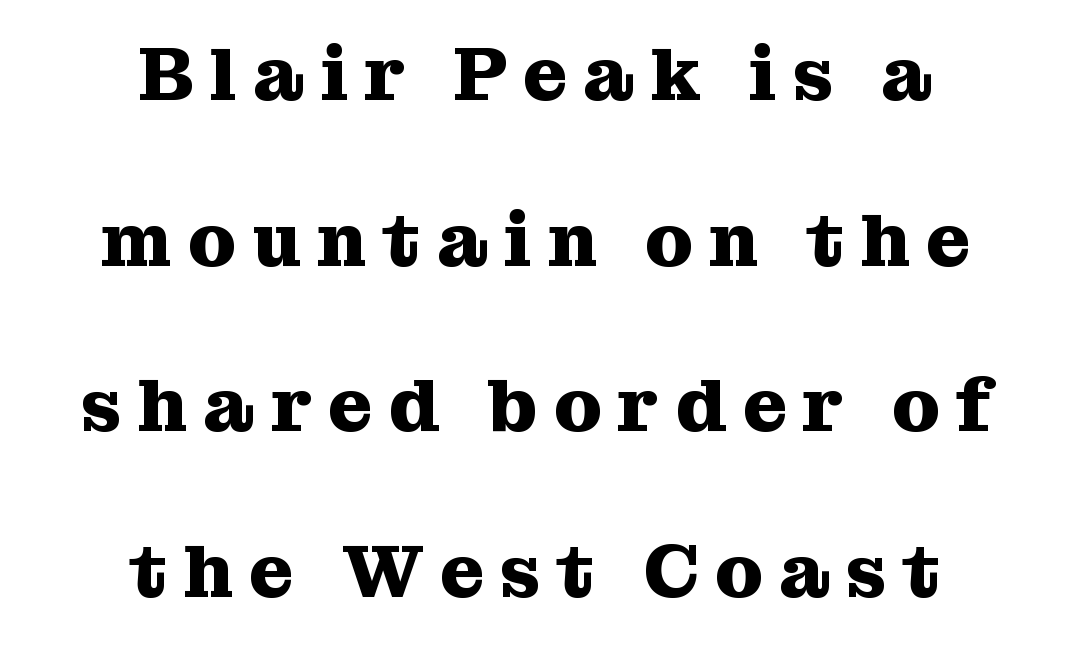
The image shows 76 px heavy serif type, upright; set centered, loose line spacing (2.18x), unusually wide letter spacing (+0.21 em), not underlined; medium stroke contrast and a medium x-height.
